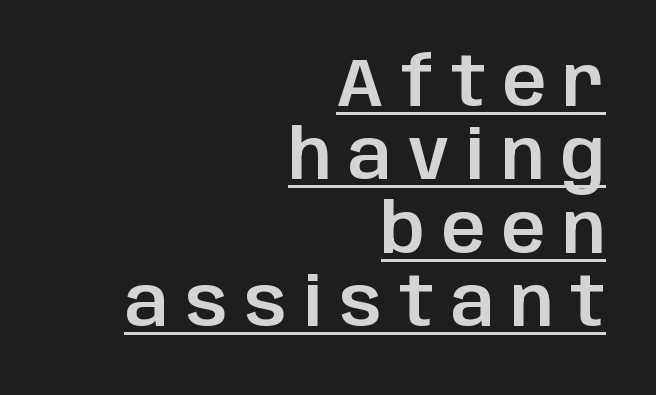
Q: Is the text italic (slanted)? A: No, it is upright.
Q: Is the typeface a serif or a sans-serif typeface? A: Sans-serif.
Q: Is the text underlined? A: Yes.
Q: How is the paragraph aligned? A: Right-aligned.
Q: Is the spacing between letters normal or unusually wide? A: Unusually wide.
Q: Is the spacing between lines tight, normal or loose? A: Tight.
Q: Width (condensed, normal, or wide)? A: Normal.
Q: Stroke contrast? A: Low.
Q: x-height? A: Large.
Q: Monospaced? A: No.
